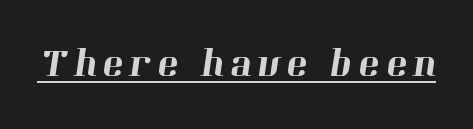
{"serif": "yes", "width": "normal", "stroke_contrast": "high", "x_height": "medium", "monospaced": "no", "underline": "yes", "glyph_px": 41}
